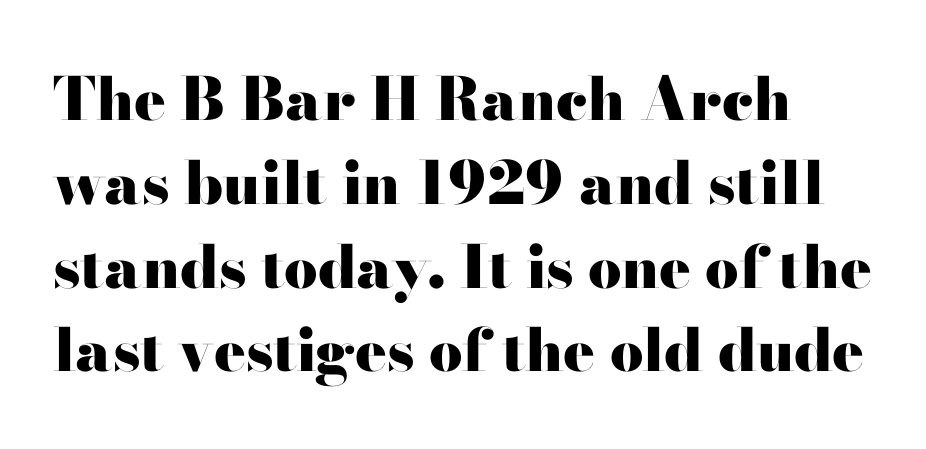
Regarding serifs, this sample has them. Nobody drew a line under any word here. Style check: upright. The vertical gap from one line to the next is medium.
